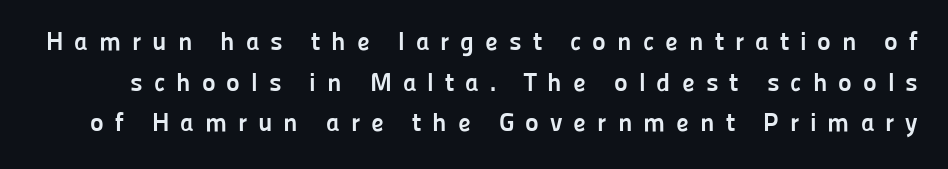
{"italic": "no", "bold": "yes", "underline": "no", "line_spacing": "normal", "line_spacing_ratio": 1.56, "letter_spacing": "wide", "letter_spacing_em": 0.42, "glyph_px": 26}
